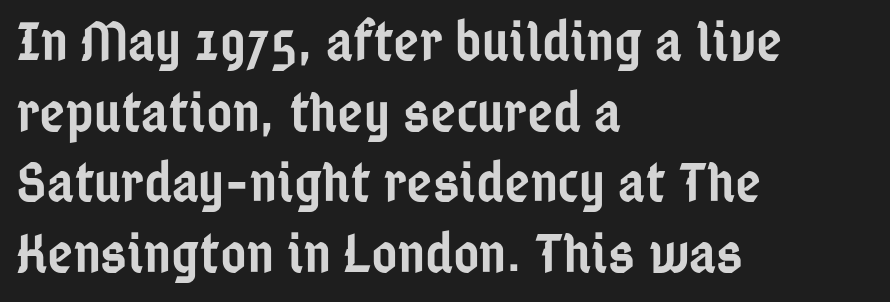
Unlike italic type, these characters show no tilt at all. Spacing verdict: proportional, widths tailored to each character. Typeset ragged right — the left edge is the straight one. Each letter's strokes conclude bluntly, with no projecting serifs. These words are printed semibold, heavier than regular yet not bold.
